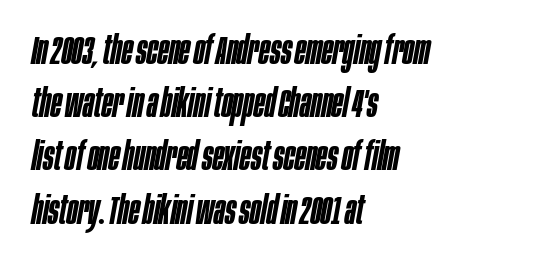
Check the space under the baseline: it is left empty. Heft: intermediate — a semibold. Vertically, the passage feels balanced, rows spaced as you'd expect. The rendering keeps characters at their native spacing.
